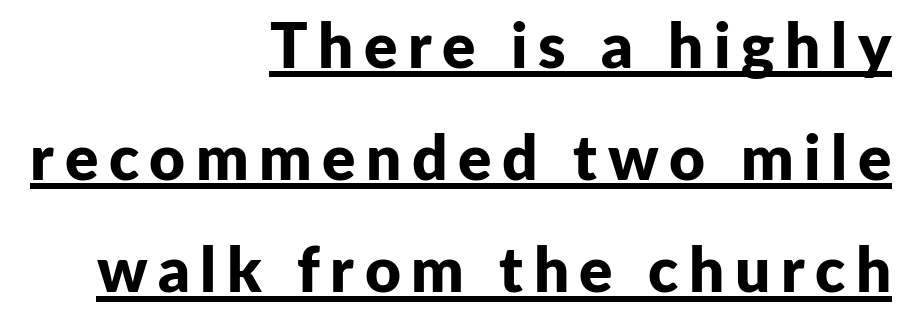
{"serif": "no", "italic": "no", "bold": "yes", "weight": "bold", "width": "normal", "stroke_contrast": "low", "x_height": "medium", "monospaced": "no", "underline": "yes", "align": "right", "line_spacing_ratio": 1.81, "glyph_px": 62}
